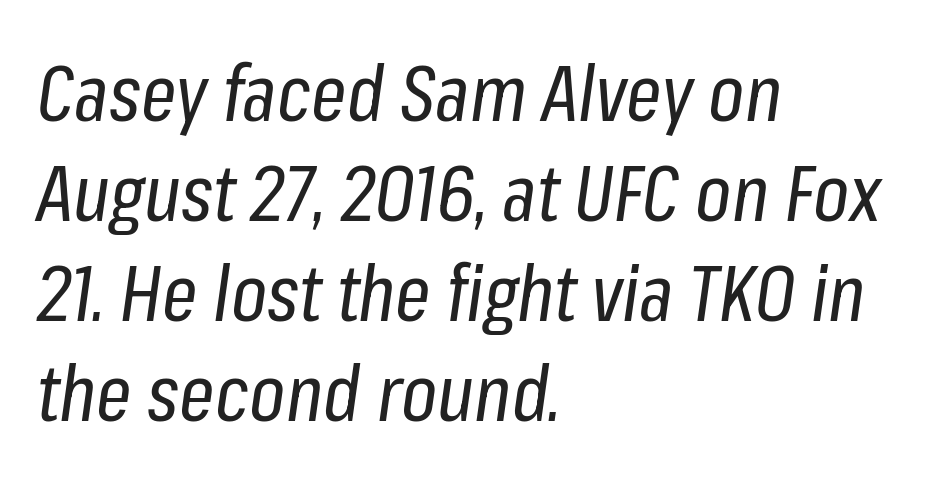
Q: Is the text bold? A: No.
Q: Is the text italic (slanted)? A: Yes, it leans right by about 8 degrees.
Q: Is the text underlined? A: No.
Q: How is the paragraph aligned? A: Left-aligned.
Q: Is the spacing between letters normal or unusually wide? A: Normal.
Q: Is the spacing between lines tight, normal or loose? A: Normal.
Q: Width (condensed, normal, or wide)? A: Condensed.
Q: Stroke contrast? A: Low.
Q: x-height? A: Medium.
Q: Monospaced? A: No.
